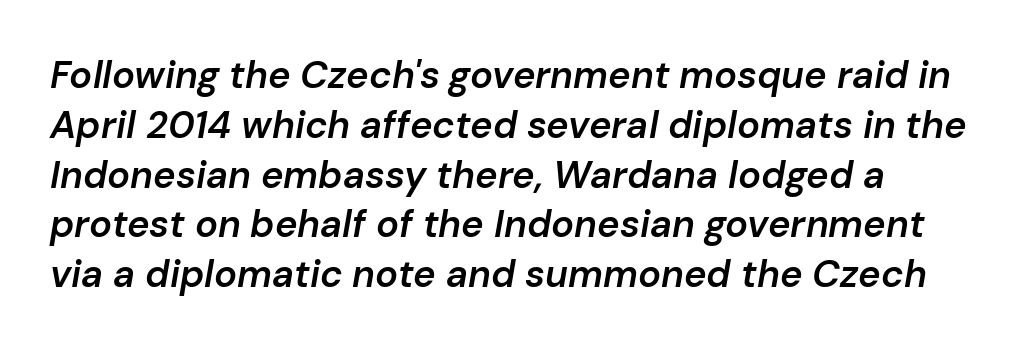
If you drew a ruler down the left edge, every line would touch it. The specimen reads as italic at a glance. Spacing verdict: proportional, widths tailored to each character. Does the leading feel generous? No, just average. The rendering uses a semibold face; strokes are thickened but not to full bold.
